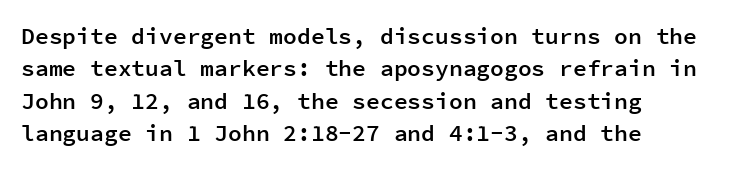
The image shows 23 px text type, upright; set normal line spacing (1.41x), normal letter spacing, not underlined.
